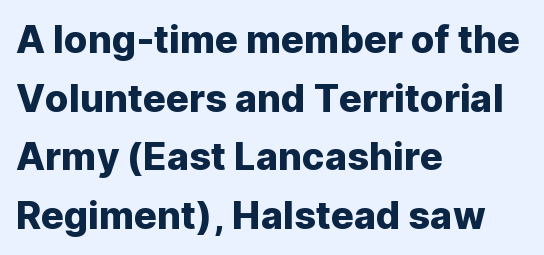
Where is the straight margin? On the left. One glance says typical: line gaps are just what's usual. Is this a fixed-width face? No — the glyphs have proportional, varying widths. A sans-serif font was chosen for this passage. Decoration check: the copy has no underline. No italicization has been applied; the sample stays upright.
